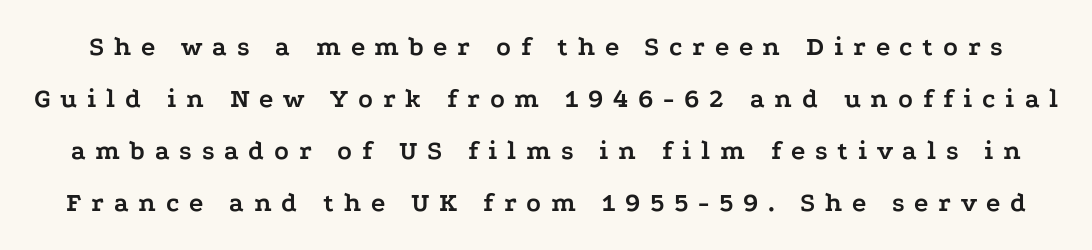
Q: Is the text bold? A: Yes.
Q: Is the text italic (slanted)? A: No, it is upright.
Q: Is the text underlined? A: No.
Q: Is the spacing between letters normal or unusually wide? A: Unusually wide.
Q: Is the spacing between lines tight, normal or loose? A: Loose.
